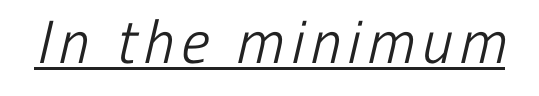
The image shows 61 px light, condensed sans-serif type; set underlined; low stroke contrast and a medium x-height.
